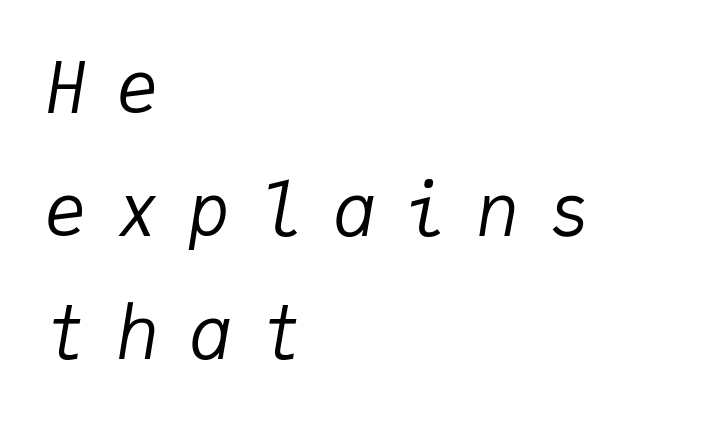
{"italic": "yes", "lean": "right", "slant_degrees": 9, "bold": "no", "weight": "regular", "width": "normal", "stroke_contrast": "low", "x_height": "medium", "monospaced": "yes", "underline": "no", "align": "left", "line_spacing_ratio": 1.71, "letter_spacing": "wide", "letter_spacing_em": 0.4, "glyph_px": 72}
